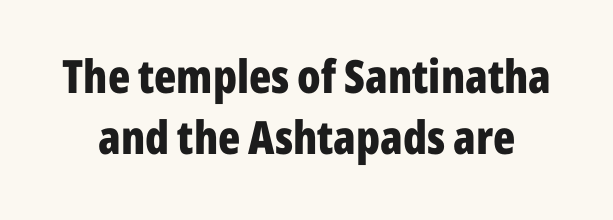
Does the lettering tilt? It doesn't — this is upright. Clear beneath every line of the passage. These lines are rendered in a variable-pitch font. The type family on display is of the sans-serif kind. Baseline-to-baseline distance is the conventional proportion of letter height.
